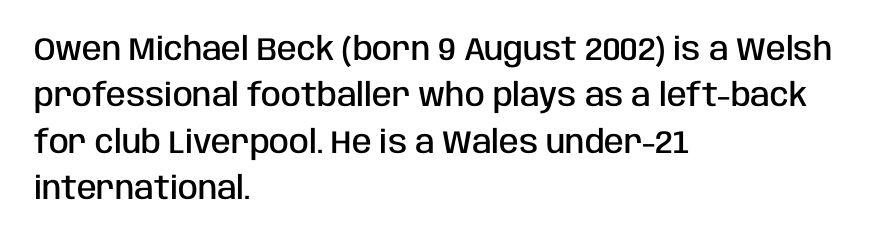
Is there much room between lines? A standard amount, neither cramped nor airy. Type without underlining. The lettering holds an erect, upright posture throughout. Here the glyphs are tracked normally, forming tight word shapes. These lines are composed in type without serifs. This is moderately heavy type, rendered in semibold.
